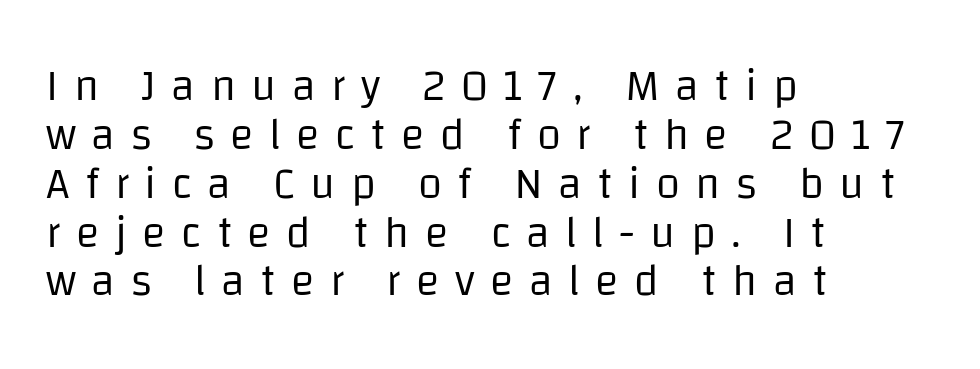
{"serif": "no", "italic": "no", "bold": "no", "weight": "regular", "width": "normal", "stroke_contrast": "low", "x_height": "large", "monospaced": "no", "underline": "no", "align": "left", "line_spacing": "tight", "line_spacing_ratio": 1.11, "letter_spacing": "wide", "letter_spacing_em": 0.35, "glyph_px": 44}
